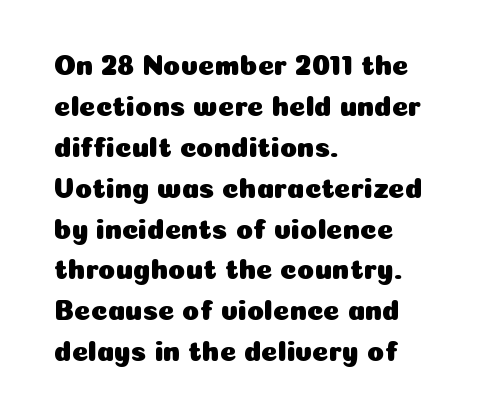
Q: Is the text italic (slanted)? A: No, it is upright.
Q: Is the typeface a serif or a sans-serif typeface? A: Sans-serif.
Q: Is the text underlined? A: No.
Q: How is the paragraph aligned? A: Left-aligned.
Q: Is the spacing between letters normal or unusually wide? A: Normal.
Q: Is the spacing between lines tight, normal or loose? A: Normal.
Q: Width (condensed, normal, or wide)? A: Normal.
Q: Stroke contrast? A: Low.
Q: x-height? A: Medium.
Q: Monospaced? A: No.
